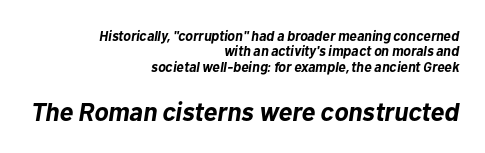
The image shows 26 px bold type, italic (leaning right); set right-aligned, tight line spacing (1.1x), normal letter spacing, not underlined; the second (bottom) block is 1.86x larger.
